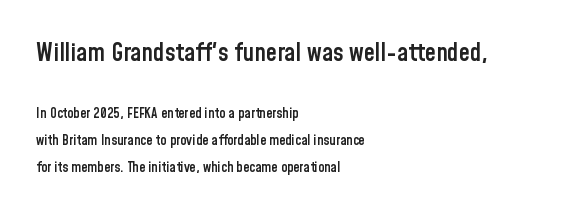
Italic? Not at all — the glyphs are vertical. Stems and bowls a touch heavier than normal — semibold. Tracking here is standard; glyphs follow each other at the usual distance. Beneath every word, the page is bare. These lines stack with their left ends in a neat column. Larger block? The one above; the one below is distinctly smaller.
